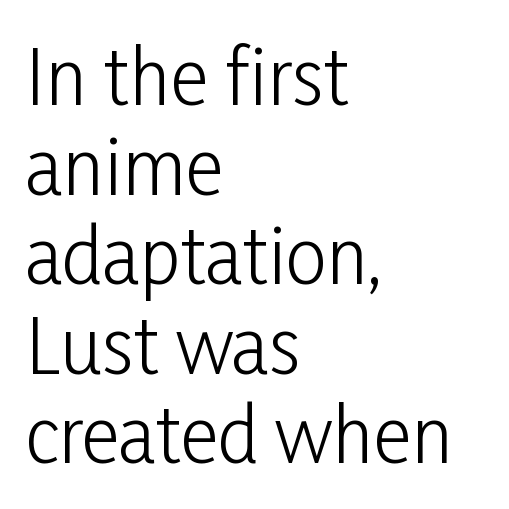
Is this a sans? Yes — the strokes have no serifs. Notice how the passage keeps a crisp vertical edge on the left only. Caption: face not bold, strokes unweighted. The rendering uses natural spacing where letterforms have individual widths.
